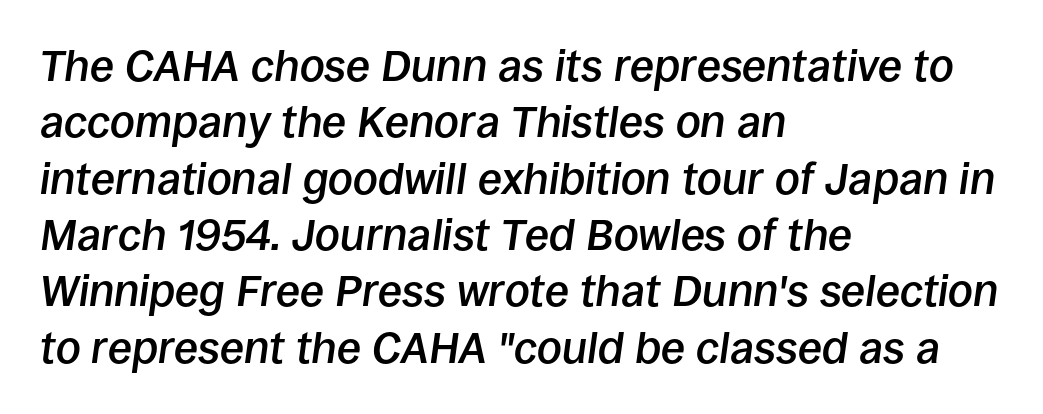
There is no visible air inserted between adjacent glyphs. Short and long lines alike share a common starting point at left. The rendering uses natural spacing where letterforms have individual widths. The foot of each line stays bare and open.
